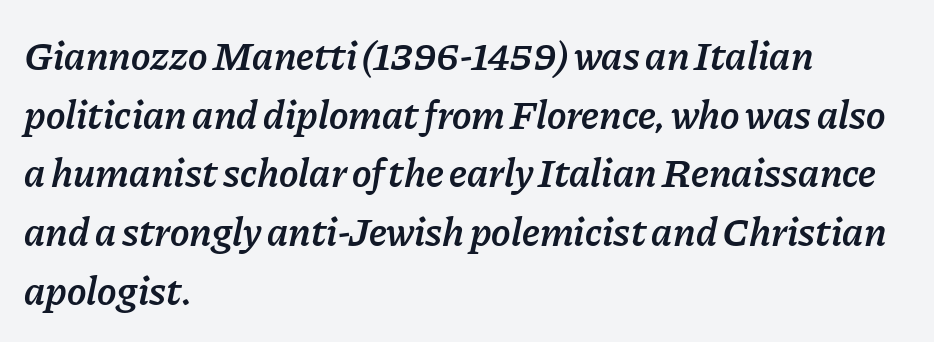
{"italic": "yes", "lean": "right", "slant_degrees": 11, "bold": "semi", "weight": "semibold", "width": "normal", "stroke_contrast": "low", "x_height": "medium", "monospaced": "no", "underline": "no", "align": "left", "line_spacing": "normal", "line_spacing_ratio": 1.43, "letter_spacing": "normal", "letter_spacing_em": 0.0, "glyph_px": 41}
